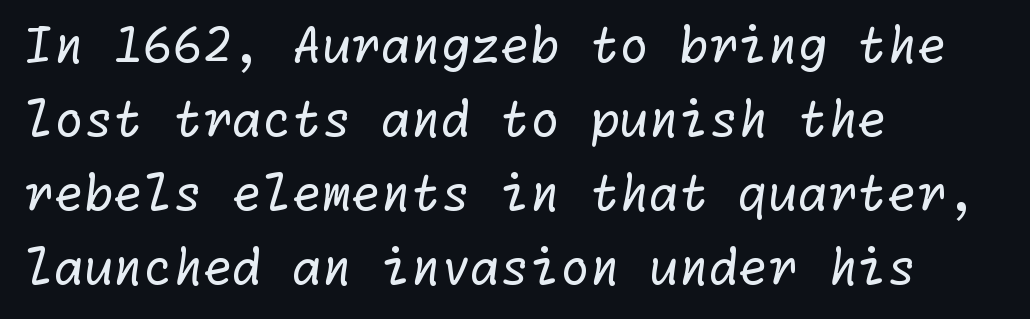
Q: Is the text bold? A: No.
Q: Is the typeface a serif or a sans-serif typeface? A: Sans-serif.
Q: Is the text underlined? A: No.
Q: How is the paragraph aligned? A: Left-aligned.
Q: Is the spacing between letters normal or unusually wide? A: Normal.
Q: Is the spacing between lines tight, normal or loose? A: Normal.
Q: Width (condensed, normal, or wide)? A: Normal.
Q: Stroke contrast? A: Low.
Q: x-height? A: Medium.
